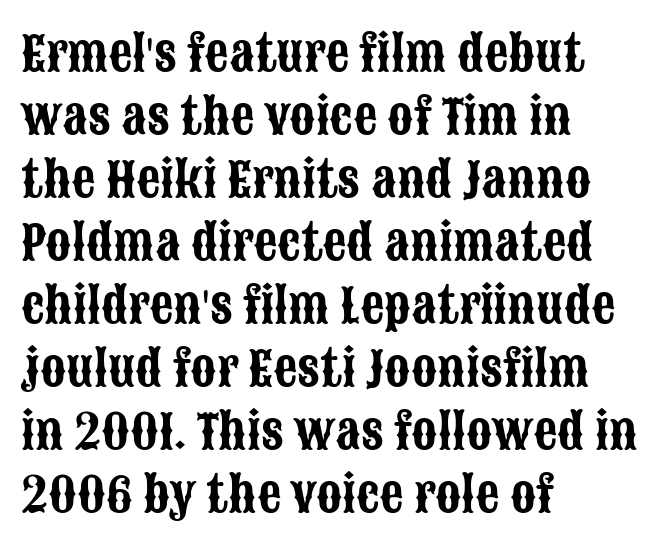
The image shows 47 px condensed sans-serif type, upright; set left-aligned, normal line spacing (1.34x), normal letter spacing, not underlined; low stroke contrast and a large x-height.
